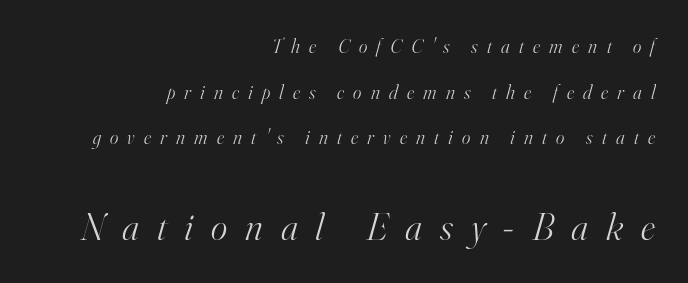
{"serif": "yes", "italic": "yes", "lean": "right", "slant_degrees": 16, "bold": "no", "weight": "light", "width": "normal", "stroke_contrast": "high", "x_height": "small", "monospaced": "no", "underline": "no", "align": "right", "line_spacing": "loose", "line_spacing_ratio": 2.28, "letter_spacing": "wide", "letter_spacing_em": 0.46, "larger_block": "second", "size_ratio": 1.95, "glyph_px": 39}
